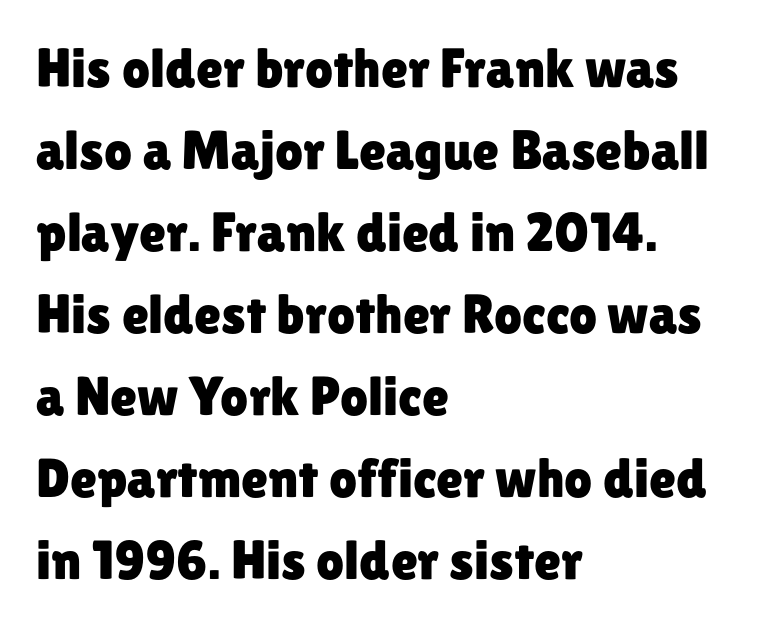
The image shows 55 px sans-serif type, upright; set left-aligned, normal line spacing (1.49x), normal letter spacing, not underlined; low stroke contrast and a medium x-height.
